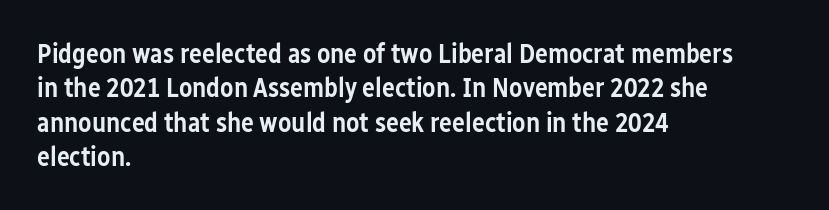
The image shows 27 px text type, upright; set left-aligned, normal line spacing (1.27x), normal letter spacing, not underlined.
